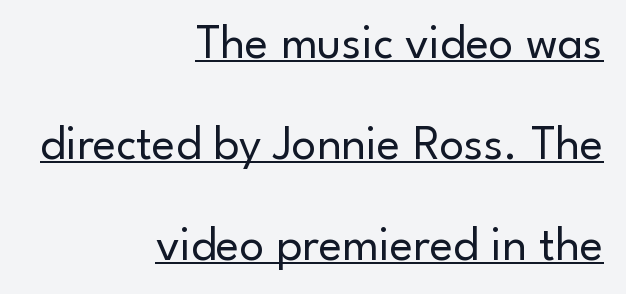
{"serif": "no", "italic": "no", "bold": "no", "weight": "regular", "width": "normal", "stroke_contrast": "low", "x_height": "small", "monospaced": "no", "underline": "yes", "align": "right", "line_spacing": "loose", "line_spacing_ratio": 2.06, "letter_spacing": "normal", "letter_spacing_em": 0.0, "glyph_px": 49}
